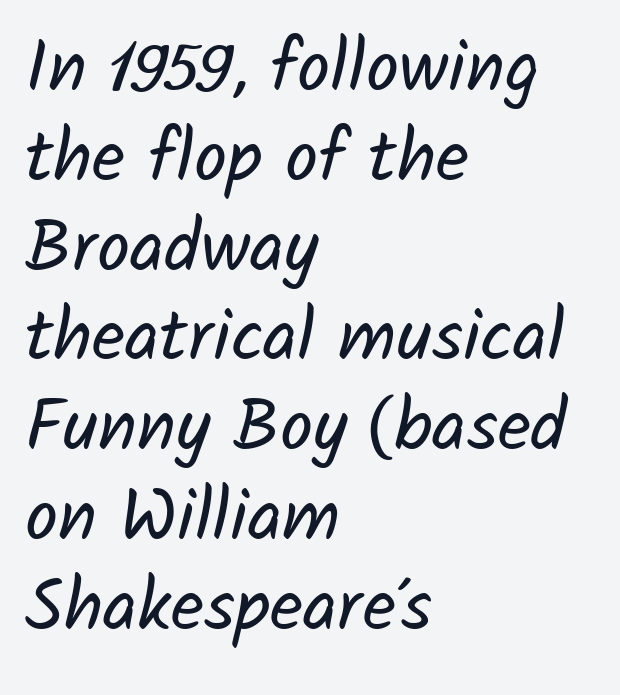
You can tell from the bare stems that sans-serif type was used. The rendering uses natural spacing where letterforms have individual widths. This sample uses plain, unmodified letter spacing. The typesetter chose a ragged-right arrangement here.
